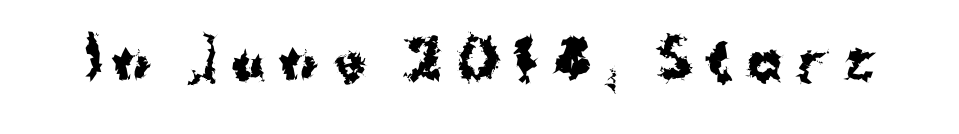
Posture: upright roman. Think of a printed novel: that variable character pitch is what you see here. Look at the stroke-to-counter ratio: heavy, a bold. Serifs: no, the terminals of the letterforms are clean. The words here are not underlined.
